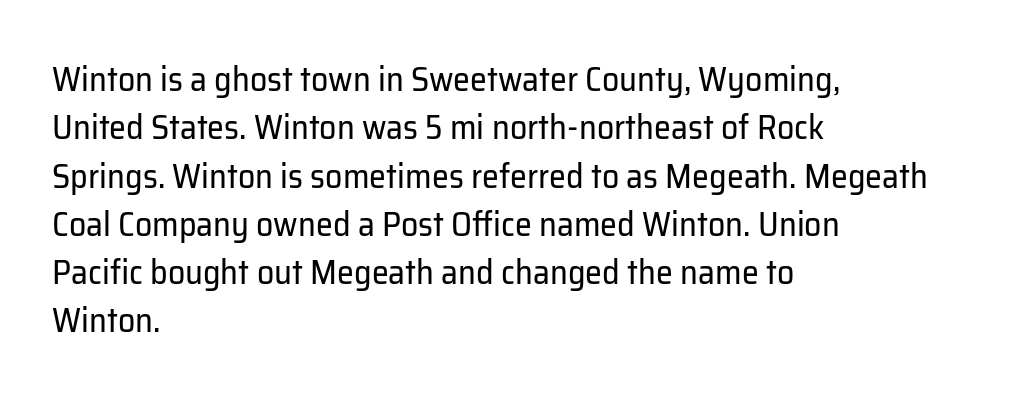
The image shows 34 px regular-weight sans-serif type, upright; set left-aligned, normal line spacing (1.42x), normal letter spacing, not underlined; low stroke contrast and a medium x-height.
